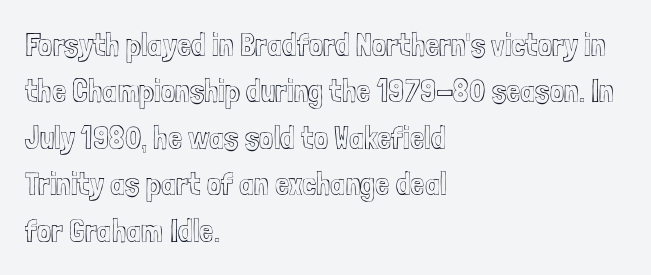
The letters advance in unequal steps, a hallmark of proportional type. The letters sit at their default tracking, neither squeezed nor spread. Alignment: flush left. The lines sit at an ordinary, default distance from one another. The strip under each line holds only bare page.
